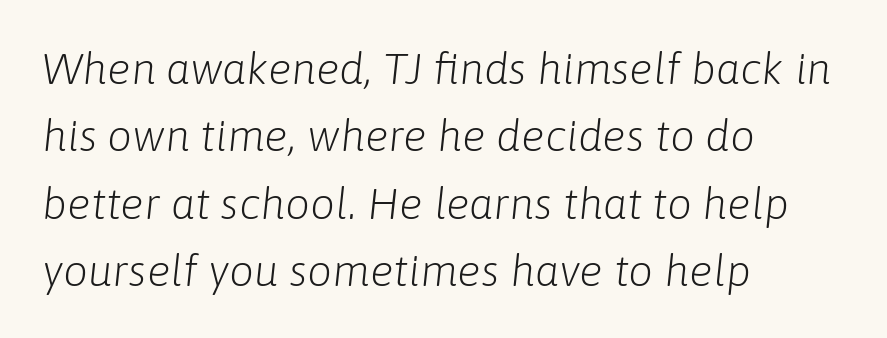
{"italic": "yes", "lean": "right", "slant_degrees": 6, "bold": "no", "weight": "light", "width": "normal", "stroke_contrast": "low", "x_height": "medium", "monospaced": "no", "underline": "no", "align": "left", "line_spacing": "normal", "line_spacing_ratio": 1.53, "letter_spacing": "normal", "letter_spacing_em": 0.0, "glyph_px": 44}
